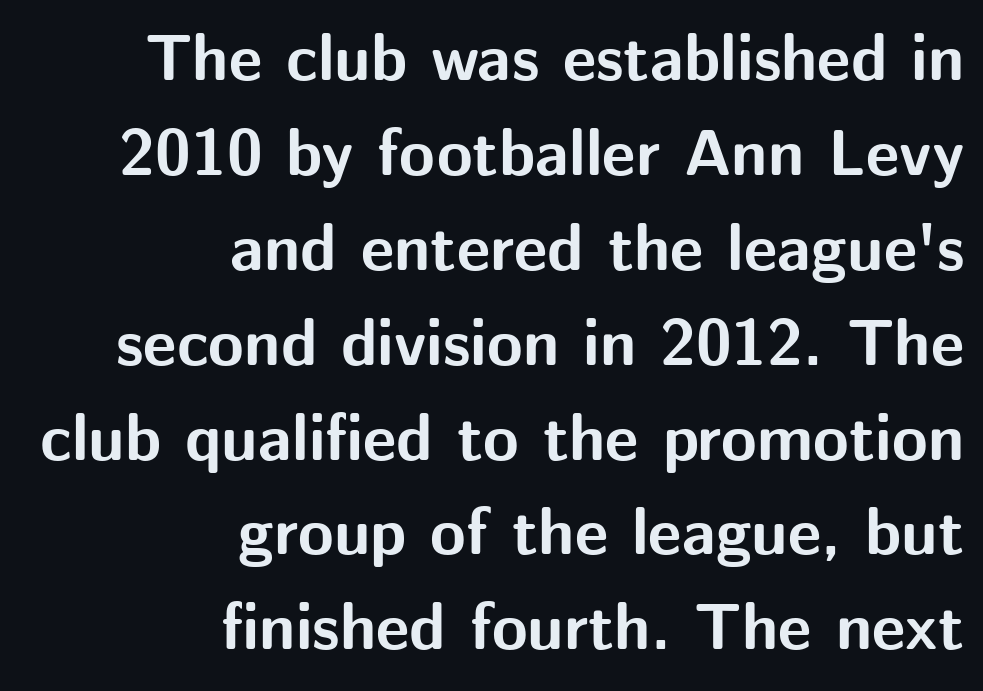
Q: Is the text bold? A: Yes.
Q: Is the text italic (slanted)? A: No, it is upright.
Q: Is the typeface a serif or a sans-serif typeface? A: Sans-serif.
Q: Is the text underlined? A: No.
Q: How is the paragraph aligned? A: Right-aligned.
Q: Is the spacing between letters normal or unusually wide? A: Normal.
Q: Is the spacing between lines tight, normal or loose? A: Normal.
Q: Width (condensed, normal, or wide)? A: Normal.
Q: Stroke contrast? A: Medium.
Q: x-height? A: Medium.
Q: Monospaced? A: No.
